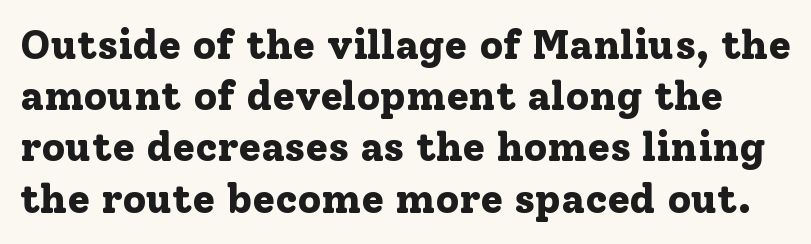
Q: Is the text bold? A: Yes.
Q: Is the text italic (slanted)? A: No, it is upright.
Q: Is the typeface a serif or a sans-serif typeface? A: Serif.
Q: Is the text underlined? A: No.
Q: Is the spacing between letters normal or unusually wide? A: Normal.
Q: Is the spacing between lines tight, normal or loose? A: Normal.
Q: Width (condensed, normal, or wide)? A: Normal.
Q: Stroke contrast? A: Low.
Q: x-height? A: Medium.
Q: Monospaced? A: No.
